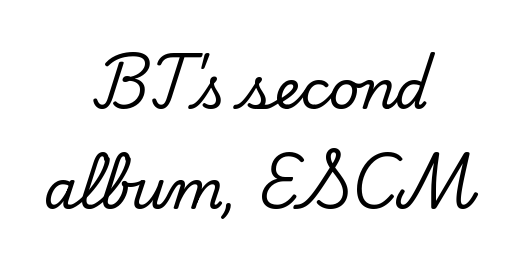
{"serif": "yes", "width": "normal", "stroke_contrast": "low", "x_height": "small", "monospaced": "no", "underline": "no", "align": "center", "line_spacing_ratio": 1.88, "letter_spacing": "normal", "letter_spacing_em": 0.0, "glyph_px": 53}
